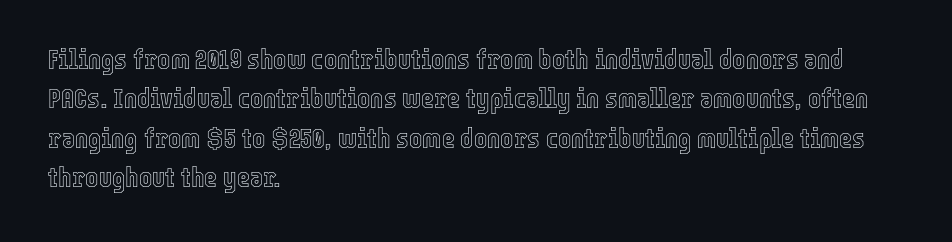
{"italic": "no", "width": "condensed", "x_height": "medium", "monospaced": "no", "underline": "no", "align": "left", "line_spacing": "normal", "line_spacing_ratio": 1.41, "letter_spacing": "normal", "letter_spacing_em": 0.0, "glyph_px": 28}
